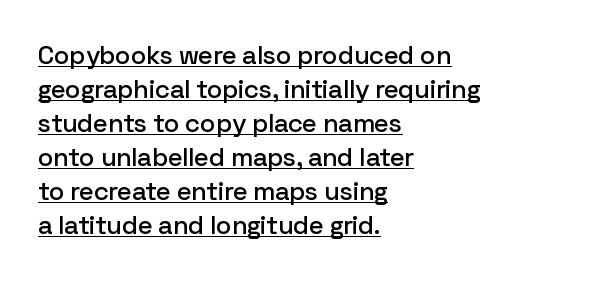
{"italic": "no", "underline": "yes", "align": "left", "line_spacing": "normal", "line_spacing_ratio": 1.31, "letter_spacing": "normal", "letter_spacing_em": 0.0, "glyph_px": 26}
